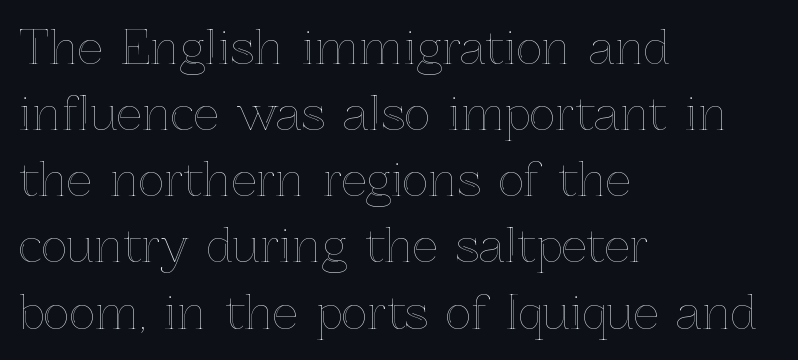
Q: Is the text italic (slanted)? A: No, it is upright.
Q: Is the text underlined? A: No.
Q: How is the paragraph aligned? A: Left-aligned.
Q: Is the spacing between letters normal or unusually wide? A: Normal.
Q: Is the spacing between lines tight, normal or loose? A: Normal.
Q: Width (condensed, normal, or wide)? A: Normal.
Q: x-height? A: Medium.
Q: Monospaced? A: No.
